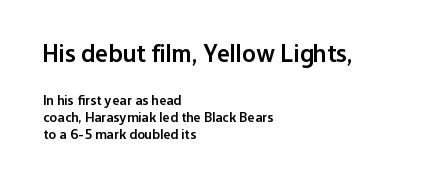
{"italic": "no", "bold": "semi", "underline": "no", "align": "left", "line_spacing_ratio": 1.23, "letter_spacing": "normal", "letter_spacing_em": 0.0, "larger_block": "first", "size_ratio": 1.79, "glyph_px": 25}
